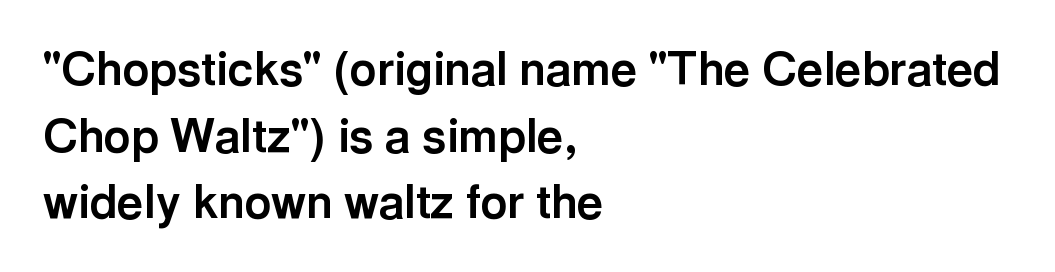
The image shows 46 px bold sans-serif type, upright; set left-aligned, normal line spacing (1.45x), normal letter spacing, not underlined; a medium x-height.
